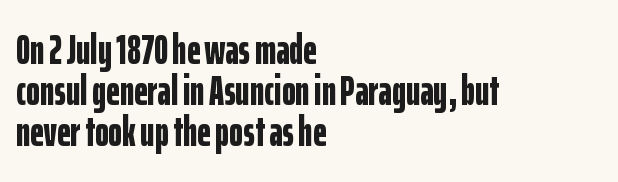
The image shows 42 px bold, condensed sans-serif type, upright; set left-aligned, tight line spacing (0.98x), normal letter spacing, not underlined; low stroke contrast and a medium x-height.
